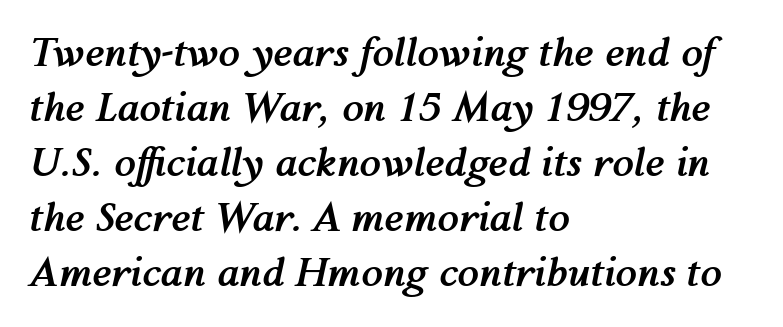
Left-aligned paragraph, ragged on the right. One glance says typical: line gaps are just what's usual. The space directly below the letters is spotless. Emphasis-style slanted type is in use.
